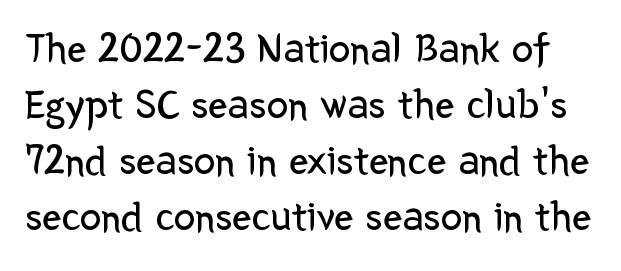
Q: Is the text bold? A: No.
Q: Is the text italic (slanted)? A: No, it is upright.
Q: Is the typeface a serif or a sans-serif typeface? A: Sans-serif.
Q: Is the text underlined? A: No.
Q: Is the spacing between letters normal or unusually wide? A: Normal.
Q: Is the spacing between lines tight, normal or loose? A: Normal.
Q: Width (condensed, normal, or wide)? A: Normal.
Q: Stroke contrast? A: Low.
Q: x-height? A: Medium.
Q: Monospaced? A: No.
